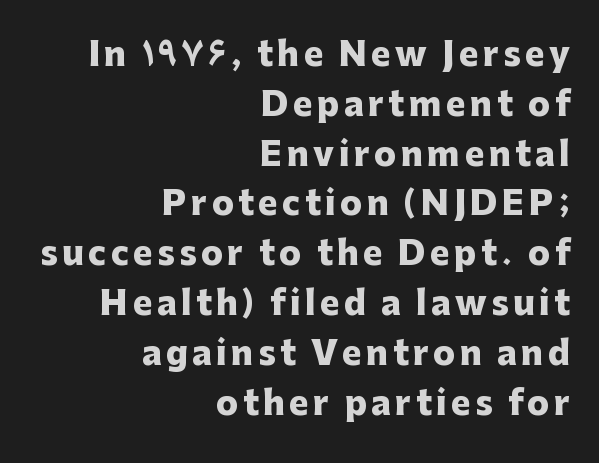
{"serif": "no", "italic": "no", "bold": "yes", "weight": "heavy", "width": "normal", "stroke_contrast": "low", "x_height": "medium", "monospaced": "no", "underline": "no", "align": "right", "line_spacing": "normal", "line_spacing_ratio": 1.51, "glyph_px": 33}
